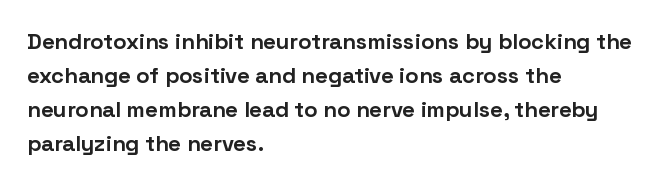
{"italic": "no", "bold": "yes", "underline": "no", "align": "left", "line_spacing": "normal", "line_spacing_ratio": 1.55, "letter_spacing": "normal", "letter_spacing_em": 0.0, "glyph_px": 22}
